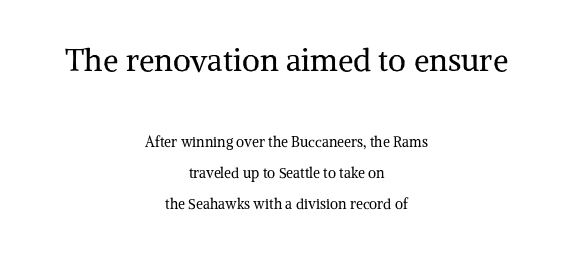
{"serif": "yes", "italic": "no", "bold": "no", "weight": "regular", "width": "normal", "stroke_contrast": "medium", "x_height": "medium", "monospaced": "no", "underline": "no", "align": "center", "line_spacing": "loose", "line_spacing_ratio": 2.21, "letter_spacing": "normal", "letter_spacing_em": 0.0, "larger_block": "first", "size_ratio": 2.21, "glyph_px": 31}
